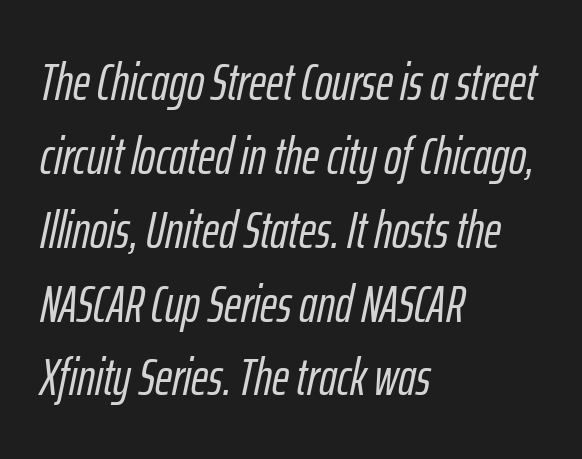
{"italic": "yes", "lean": "right", "slant_degrees": 12, "width": "condensed", "stroke_contrast": "low", "x_height": "medium", "monospaced": "no", "underline": "no", "align": "left", "line_spacing": "normal", "line_spacing_ratio": 1.42, "letter_spacing": "normal", "letter_spacing_em": 0.0, "glyph_px": 52}
